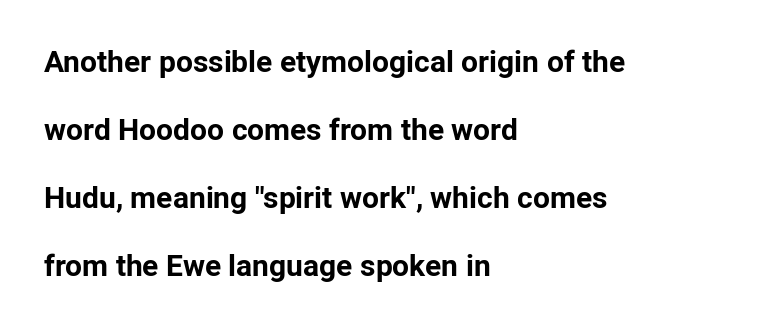
{"serif": "no", "italic": "no", "bold": "yes", "weight": "bold", "width": "normal", "stroke_contrast": "low", "x_height": "medium", "monospaced": "no", "underline": "no", "align": "left", "line_spacing": "loose", "line_spacing_ratio": 2.27, "letter_spacing": "normal", "letter_spacing_em": 0.0, "glyph_px": 30}
